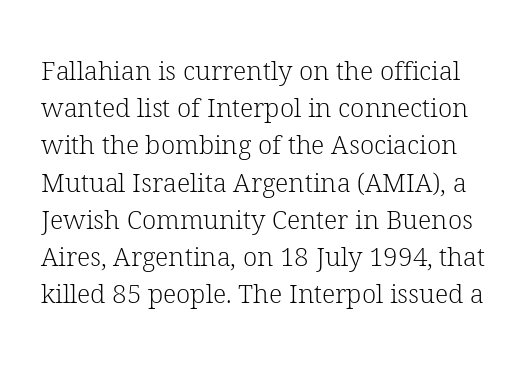
The image shows 26 px text type, upright; set normal line spacing (1.43x), normal letter spacing, not underlined.
